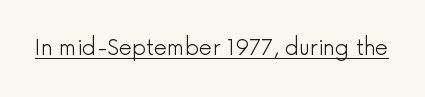
{"italic": "no", "bold": "no", "underline": "yes", "letter_spacing": "normal", "letter_spacing_em": 0.0, "glyph_px": 21}
